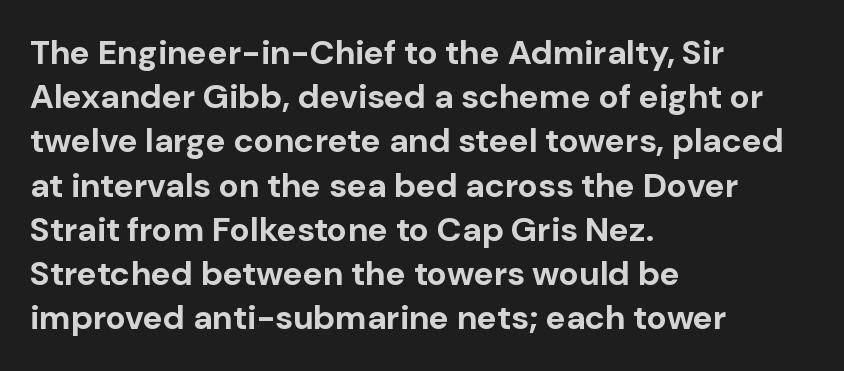
{"serif": "no", "italic": "no", "bold": "yes", "weight": "bold", "width": "normal", "stroke_contrast": "low", "x_height": "medium", "monospaced": "no", "underline": "no", "align": "left", "line_spacing": "normal", "line_spacing_ratio": 1.3, "letter_spacing": "normal", "letter_spacing_em": 0.0, "glyph_px": 34}
